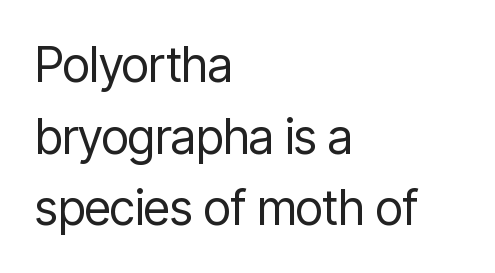
Q: Is the text bold? A: No.
Q: Is the text italic (slanted)? A: No, it is upright.
Q: Is the typeface a serif or a sans-serif typeface? A: Sans-serif.
Q: Is the text underlined? A: No.
Q: How is the paragraph aligned? A: Left-aligned.
Q: Is the spacing between letters normal or unusually wide? A: Normal.
Q: Is the spacing between lines tight, normal or loose? A: Normal.
Q: Width (condensed, normal, or wide)? A: Condensed.
Q: Stroke contrast? A: Low.
Q: x-height? A: Medium.
Q: Monospaced? A: No.
